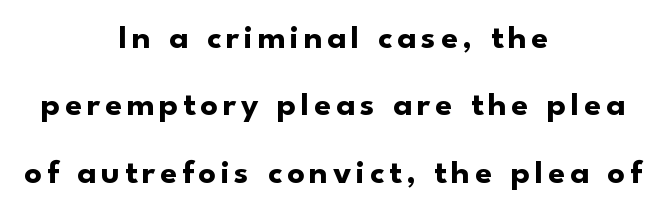
Q: Is the text bold? A: Yes.
Q: Is the text italic (slanted)? A: No, it is upright.
Q: Is the typeface a serif or a sans-serif typeface? A: Sans-serif.
Q: Is the text underlined? A: No.
Q: How is the paragraph aligned? A: Centered.
Q: Is the spacing between lines tight, normal or loose? A: Loose.
Q: Width (condensed, normal, or wide)? A: Normal.
Q: Stroke contrast? A: Low.
Q: x-height? A: Small.
Q: Monospaced? A: No.
